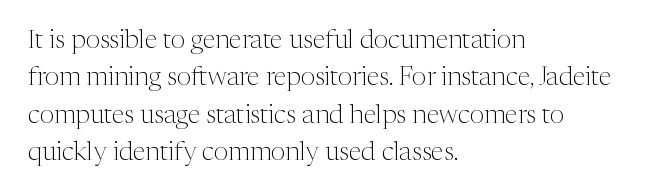
Is the letter spacing exaggerated? No — it looks like the ordinary default. This block has exactly the height ordinary leading produces. This is the regular roman posture of the typeface. Weight: not bold — regular or lighter.
